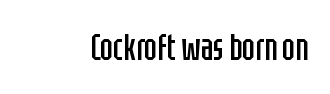
The image shows 38 px regular-weight, condensed sans-serif type, upright; set normal letter spacing, not underlined; low stroke contrast and a large x-height.
